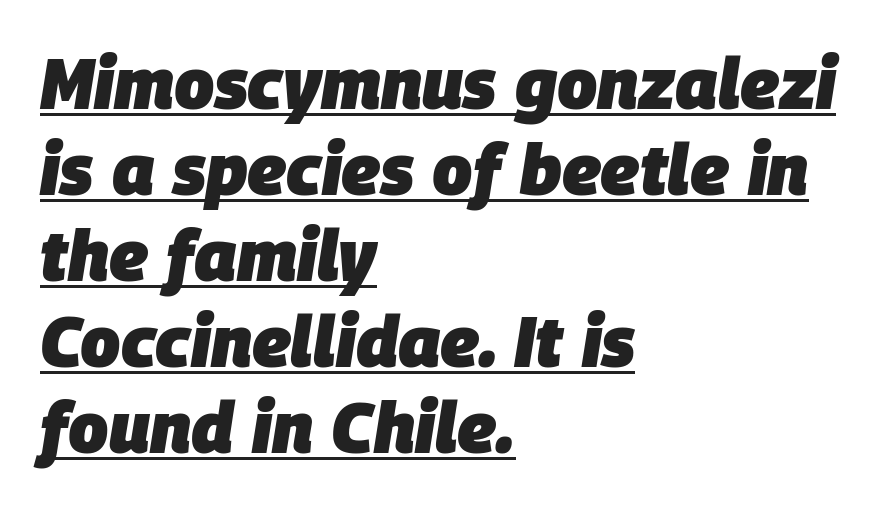
The image shows 71 px heavy type, italic (leaning right); set left-aligned, line spacing 1.21x, normal letter spacing, underlined; low stroke contrast and a large x-height.
